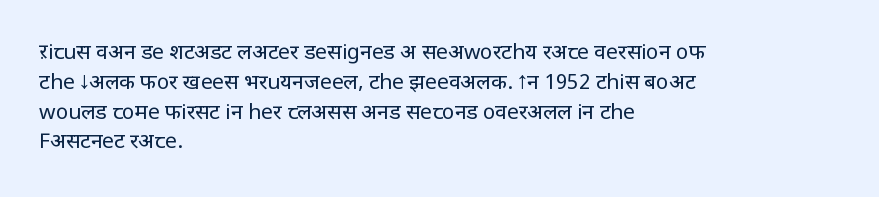
The image shows 21 px text type, upright; set left-aligned, normal line spacing (1.42x), normal letter spacing, not underlined.
